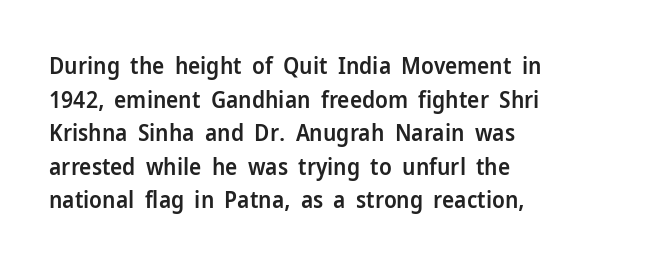
The image shows 23 px text type, upright; set left-aligned, normal line spacing (1.46x), normal letter spacing, not underlined.
